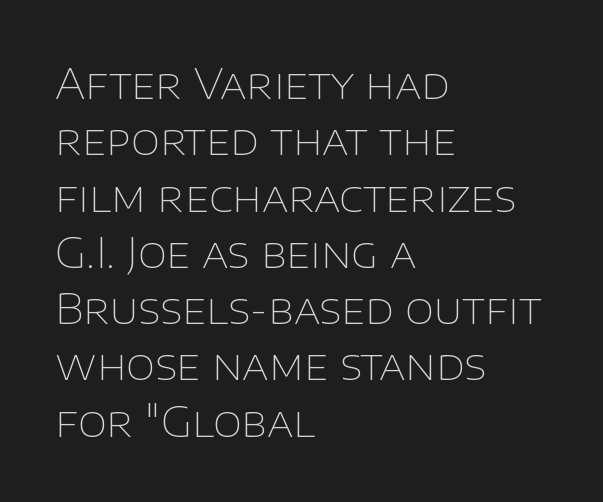
The image shows 42 px thin sans-serif type, upright; set left-aligned, normal line spacing (1.34x), normal letter spacing, not underlined; low stroke contrast and a large x-height.
